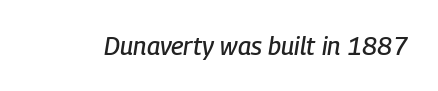
Words float on clear page, feet unadorned. The typography opts for an oblique posture over an upright one. Glyph-to-glyph distance matches everyday printed text.
